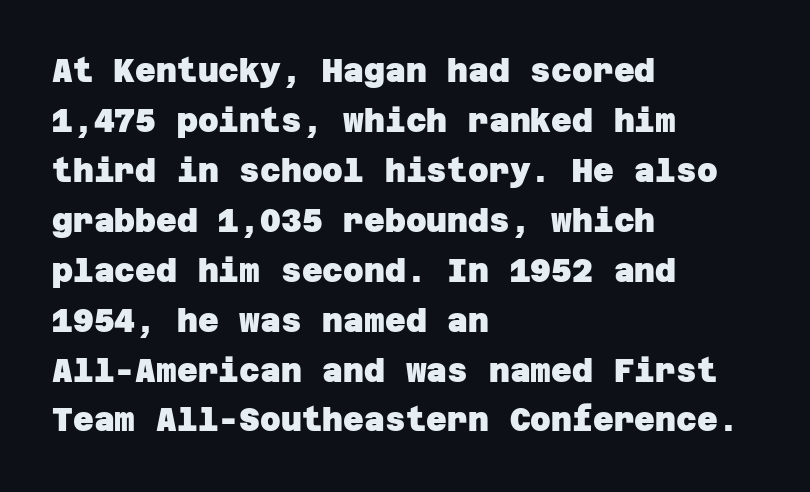
The image shows 32 px heavy sans-serif type; set left-aligned, normal line spacing (1.56x), normal letter spacing, not underlined; low stroke contrast and a large x-height.
